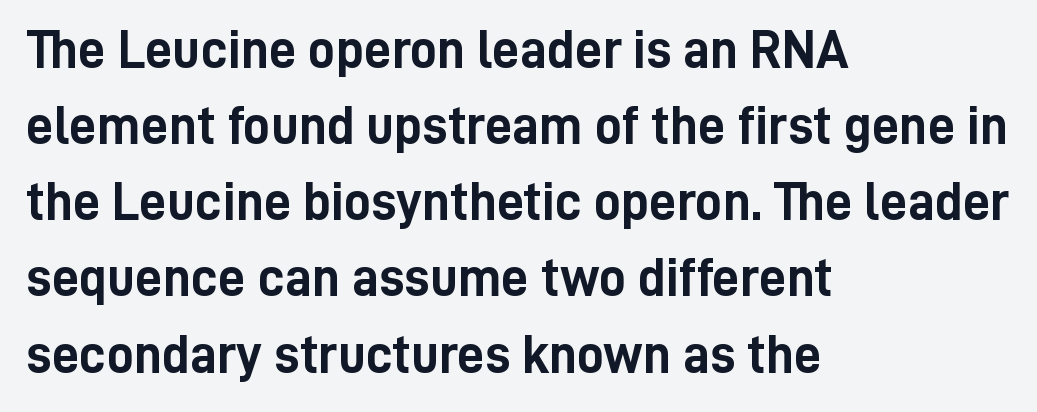
{"serif": "no", "italic": "no", "bold": "yes", "weight": "semibold", "width": "condensed", "stroke_contrast": "low", "x_height": "medium", "monospaced": "no", "underline": "no", "align": "left", "line_spacing": "normal", "line_spacing_ratio": 1.41, "letter_spacing": "normal", "letter_spacing_em": 0.0, "glyph_px": 54}
